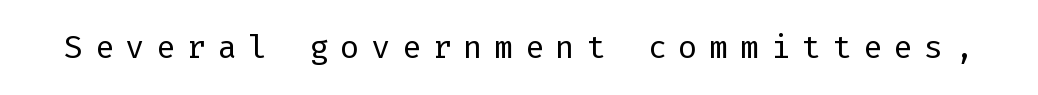
{"serif": "no", "italic": "no", "bold": "no", "weight": "regular", "width": "normal", "stroke_contrast": "low", "x_height": "medium", "underline": "no", "letter_spacing": "wide", "letter_spacing_em": 0.36, "glyph_px": 32}
